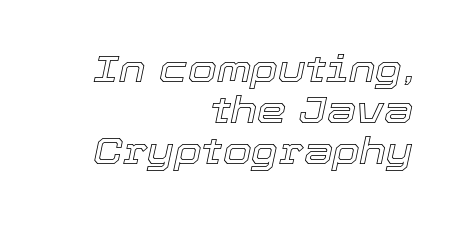
Caption: standard tracking, unaltered. Whoever set this chose condensed vertical rhythm over breathing room. Caption: multi-line text, flush right, ragged left. If you drew a line through each stem, it would be angled.
